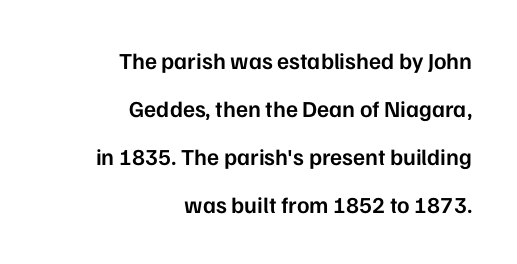
The image shows 23 px text type, upright; set right-aligned, loose line spacing (2.08x), normal letter spacing, not underlined.
